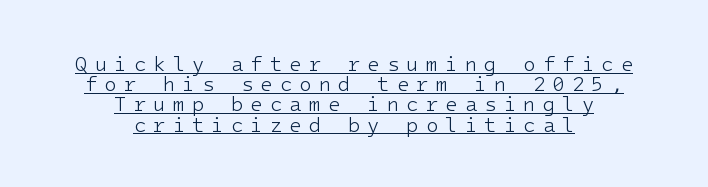
The image shows 20 px text type, upright; set centered, tight line spacing (1.01x), unusually wide letter spacing (+0.36 em), underlined.
